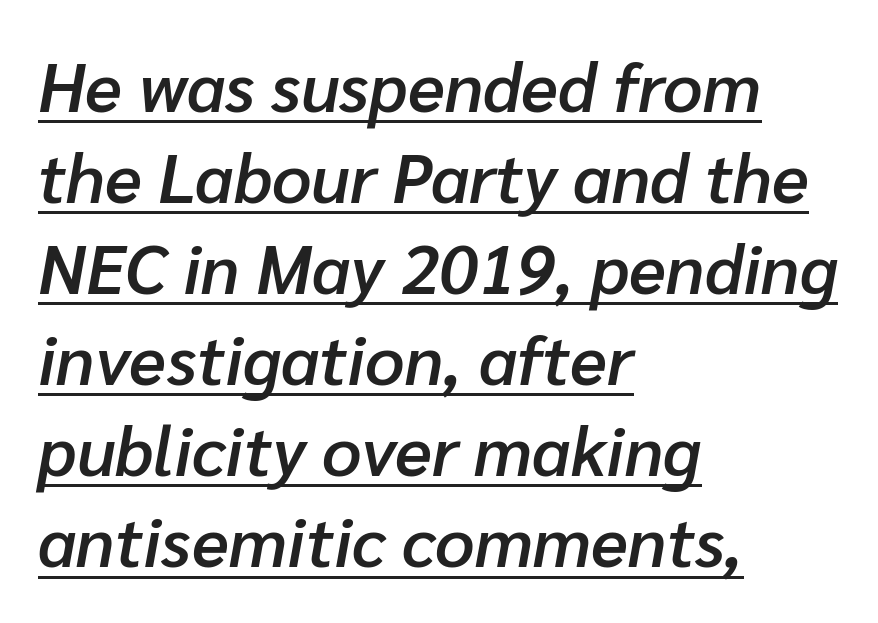
Q: Is the text bold? A: Semi-bold.
Q: Is the text italic (slanted)? A: Yes, it leans right by about 10 degrees.
Q: Is the text underlined? A: Yes.
Q: How is the paragraph aligned? A: Left-aligned.
Q: Is the spacing between letters normal or unusually wide? A: Normal.
Q: Is the spacing between lines tight, normal or loose? A: Normal.
Q: Width (condensed, normal, or wide)? A: Normal.
Q: Stroke contrast? A: Low.
Q: x-height? A: Medium.
Q: Monospaced? A: No.
